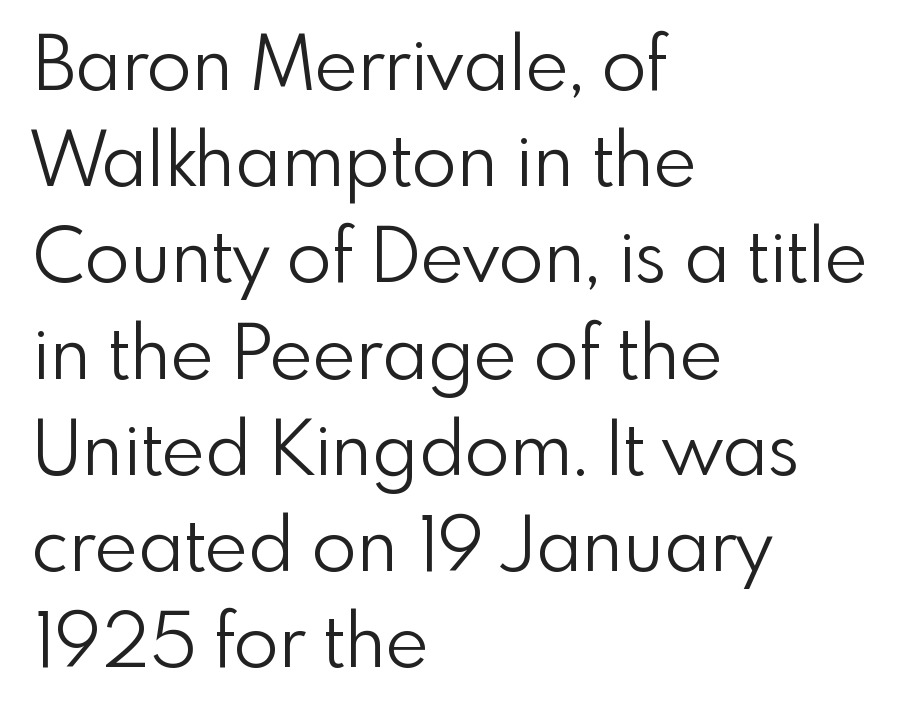
The face used here is proportionally spaced, like ordinary book or web type. Notice how descenders clear the ascenders below comfortably — that's standard leading. Plain, unruled lines of type. What stands out about the letter spacing? Nothing — it is the standard amount.
